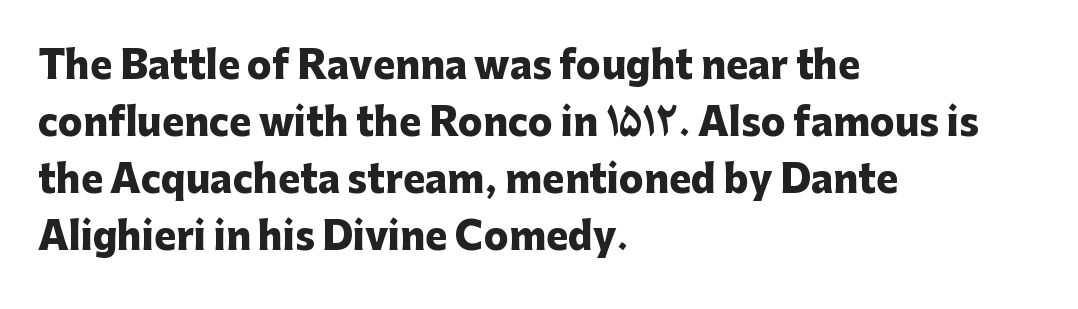
Q: Is the text bold? A: Yes.
Q: Is the text italic (slanted)? A: No, it is upright.
Q: Is the typeface a serif or a sans-serif typeface? A: Sans-serif.
Q: Is the text underlined? A: No.
Q: How is the paragraph aligned? A: Left-aligned.
Q: Is the spacing between letters normal or unusually wide? A: Normal.
Q: Is the spacing between lines tight, normal or loose? A: Normal.
Q: Width (condensed, normal, or wide)? A: Normal.
Q: Stroke contrast? A: Low.
Q: x-height? A: Medium.
Q: Monospaced? A: No.
